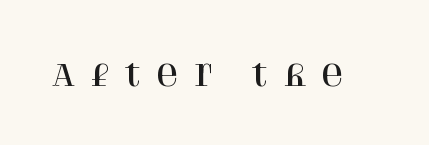
The image shows 30 px serif type, upright; set unusually wide letter spacing (+0.47 em), not underlined; high stroke contrast and a large x-height.
